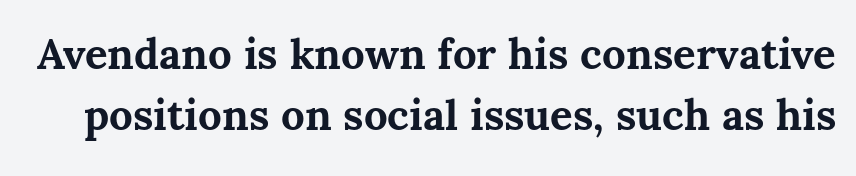
{"italic": "no", "bold": "yes", "weight": "bold", "width": "normal", "stroke_contrast": "medium", "x_height": "medium", "monospaced": "no", "underline": "no", "line_spacing": "normal", "line_spacing_ratio": 1.46, "letter_spacing": "normal", "letter_spacing_em": 0.0, "glyph_px": 42}
